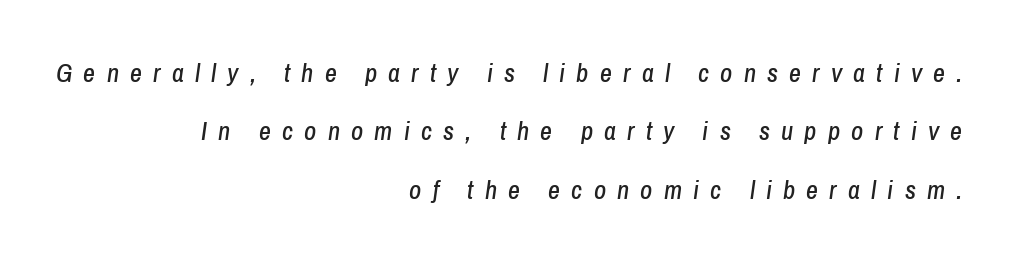
Horizontal bands of white between lines are thick stripes. This sample uses an oblique cut, with every glyph tilted off the vertical. The space beneath each line is pristine and unruled. Which margin do the lines hug? The right one — the left edge is uneven.
